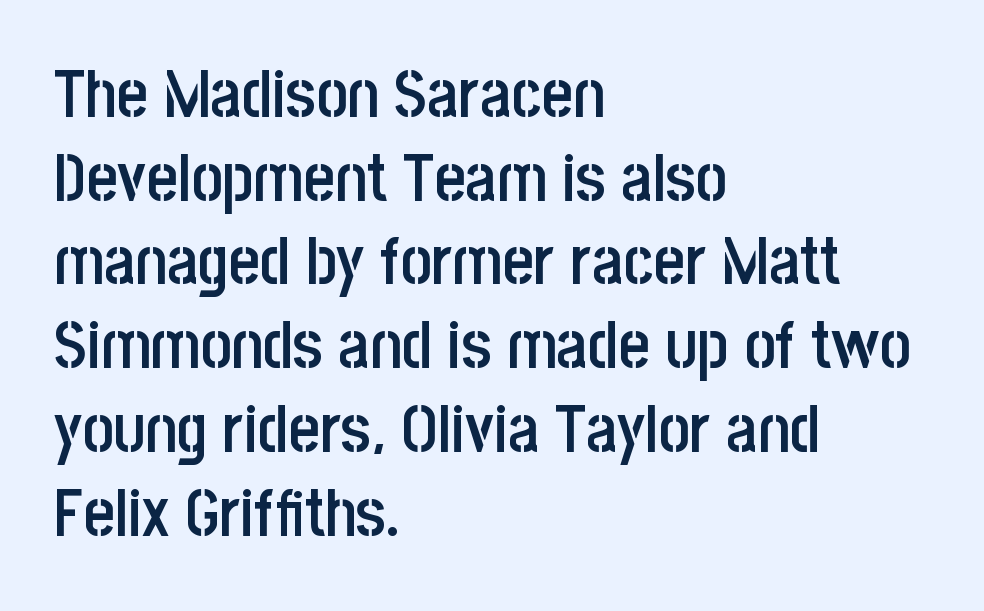
The image shows 67 px semibold, condensed sans-serif type, upright; set left-aligned, normal line spacing (1.25x), normal letter spacing, not underlined; low stroke contrast and a large x-height.
